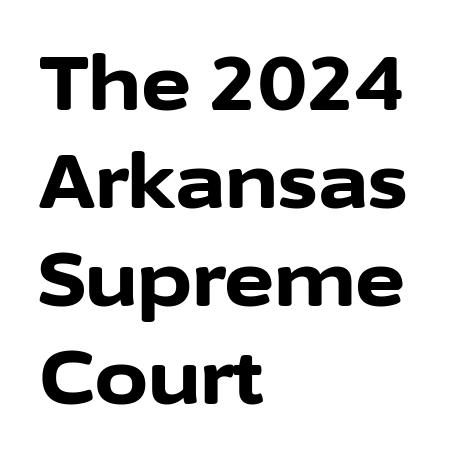
The image shows 76 px bold sans-serif type, upright; set left-aligned, normal line spacing (1.29x), normal letter spacing, not underlined; low stroke contrast and a medium x-height.
